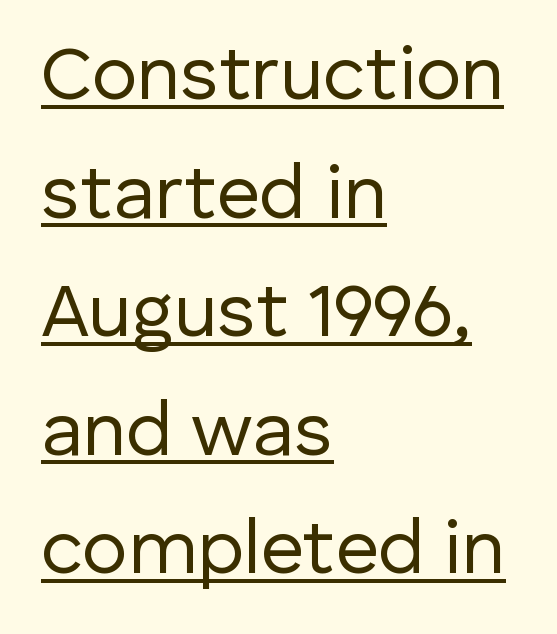
{"serif": "no", "italic": "no", "bold": "no", "weight": "regular", "width": "normal", "stroke_contrast": "low", "x_height": "medium", "monospaced": "no", "underline": "yes", "align": "left", "line_spacing": "normal", "line_spacing_ratio": 1.56, "letter_spacing": "normal", "letter_spacing_em": 0.0, "glyph_px": 76}
